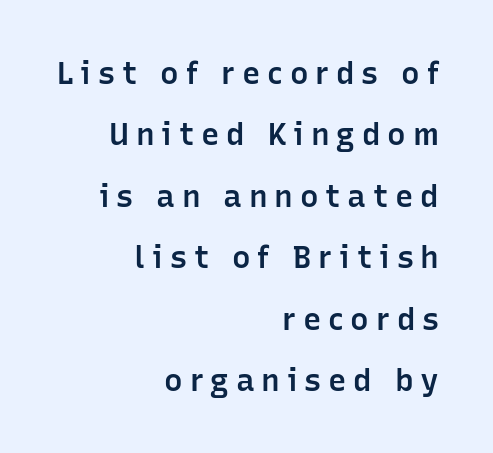
Q: Is the text bold? A: Semi-bold.
Q: Is the text italic (slanted)? A: No, it is upright.
Q: Is the typeface a serif or a sans-serif typeface? A: Sans-serif.
Q: Is the text underlined? A: No.
Q: How is the paragraph aligned? A: Right-aligned.
Q: Is the spacing between letters normal or unusually wide? A: Unusually wide.
Q: Is the spacing between lines tight, normal or loose? A: Loose.
Q: Width (condensed, normal, or wide)? A: Normal.
Q: Stroke contrast? A: Low.
Q: x-height? A: Medium.
Q: Monospaced? A: No.
